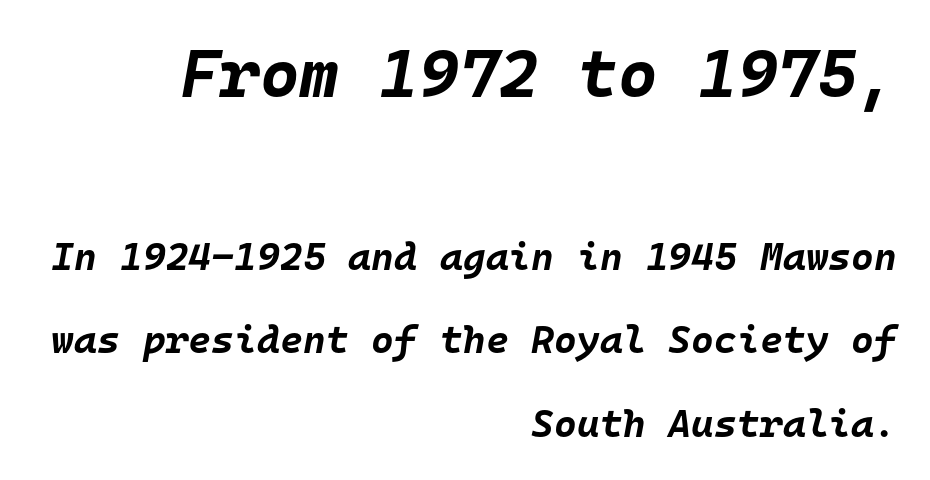
{"italic": "yes", "lean": "right", "slant_degrees": 10, "bold": "yes", "weight": "bold", "width": "normal", "stroke_contrast": "low", "x_height": "large", "monospaced": "yes", "underline": "no", "align": "right", "line_spacing": "loose", "line_spacing_ratio": 2.14, "letter_spacing": "normal", "letter_spacing_em": 0.0, "larger_block": "first", "size_ratio": 1.74, "glyph_px": 68}
